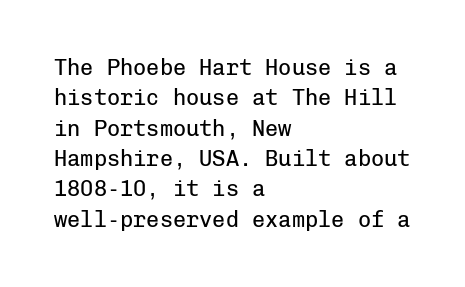
The image shows 22 px text type, upright; set left-aligned, normal line spacing (1.38x), normal letter spacing, not underlined.
